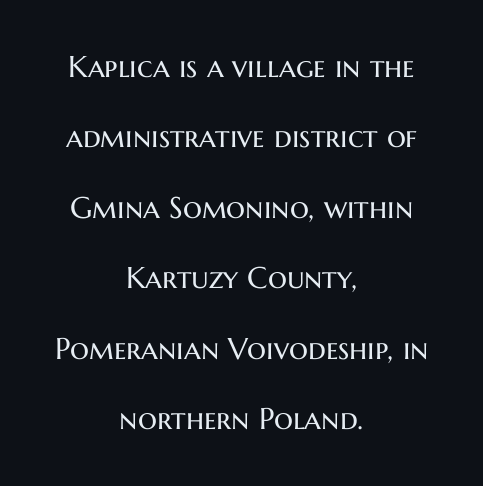
Q: Is the text bold? A: No.
Q: Is the text italic (slanted)? A: No, it is upright.
Q: Is the typeface a serif or a sans-serif typeface? A: Sans-serif.
Q: Is the text underlined? A: No.
Q: How is the paragraph aligned? A: Centered.
Q: Is the spacing between letters normal or unusually wide? A: Normal.
Q: Is the spacing between lines tight, normal or loose? A: Loose.
Q: Width (condensed, normal, or wide)? A: Normal.
Q: Stroke contrast? A: Medium.
Q: x-height? A: Medium.
Q: Monospaced? A: No.
